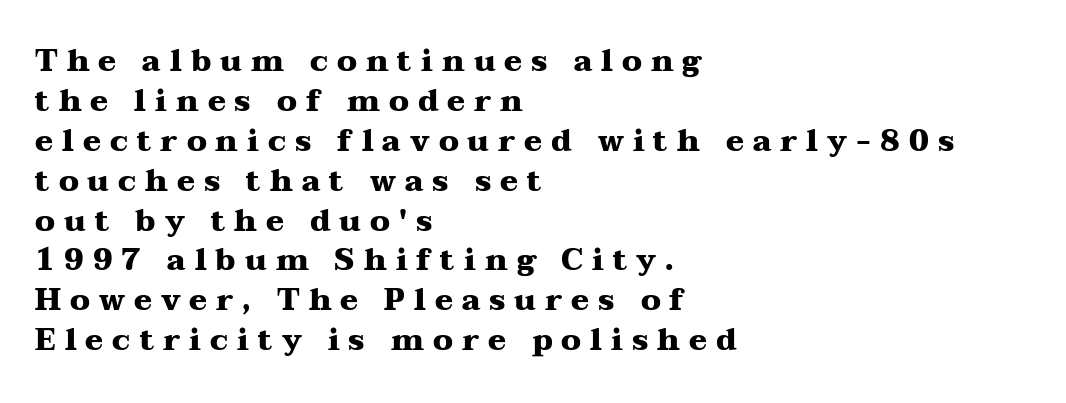
{"serif": "yes", "italic": "no", "bold": "yes", "weight": "heavy", "width": "wide", "stroke_contrast": "medium", "x_height": "medium", "monospaced": "no", "underline": "no", "align": "left", "line_spacing": "normal", "line_spacing_ratio": 1.33, "letter_spacing": "wide", "letter_spacing_em": 0.3, "glyph_px": 30}
